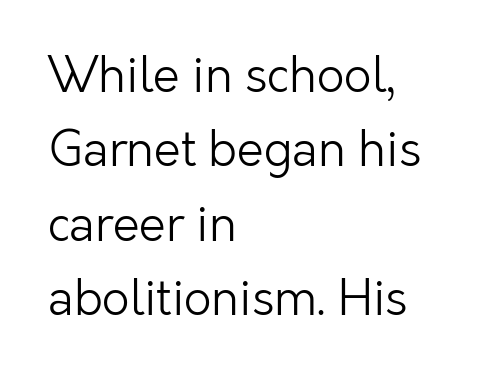
The image shows 48 px light sans-serif type, upright; set left-aligned, normal line spacing (1.55x), normal letter spacing, not underlined; low stroke contrast and a medium x-height.
